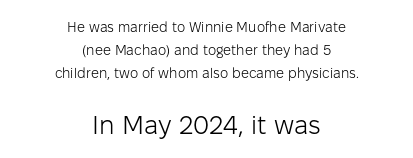
Italic: no, the glyphs are upright roman. Is there much room between lines? A standard amount, neither cramped nor airy. The rendering keeps characters at their native spacing. Of the two passages, the one underneath uses the larger point size. The paragraph shown floats in the horizontal middle. Plain, unruled lines of type.
